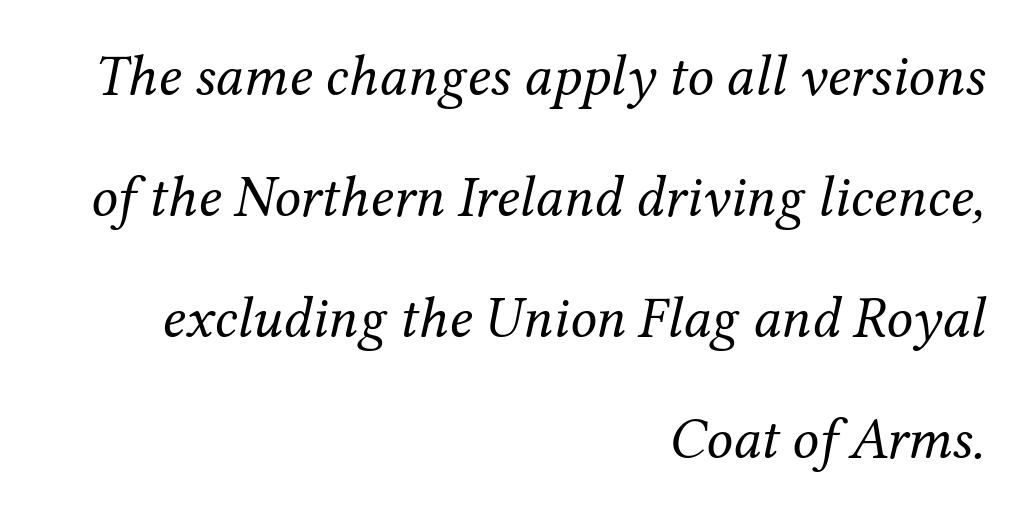
If you drew a ruler down the right edge, every line would touch it. The letters look calm and open, with moderate or lighter stems. Each row of text sits above clean, open space. Line spacing here is loose.
